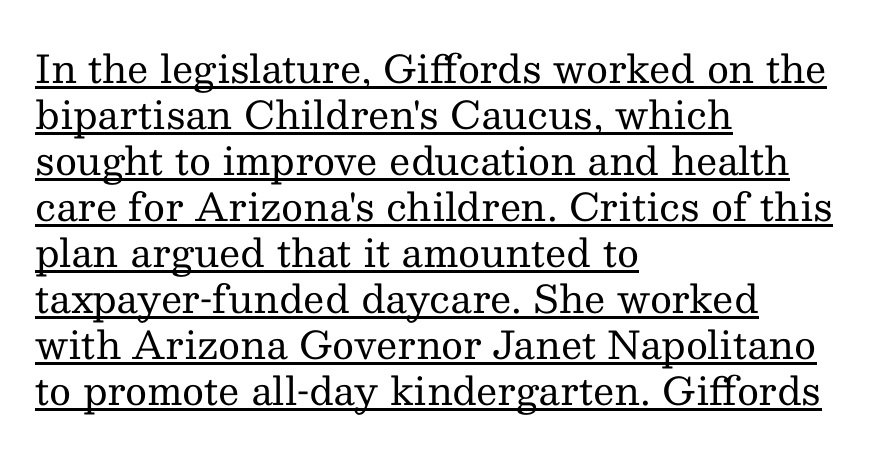
Q: Is the text bold? A: No.
Q: Is the text italic (slanted)? A: No, it is upright.
Q: Is the typeface a serif or a sans-serif typeface? A: Serif.
Q: Is the text underlined? A: Yes.
Q: How is the paragraph aligned? A: Left-aligned.
Q: Is the spacing between letters normal or unusually wide? A: Normal.
Q: Width (condensed, normal, or wide)? A: Normal.
Q: Stroke contrast? A: Medium.
Q: x-height? A: Medium.
Q: Monospaced? A: No.
